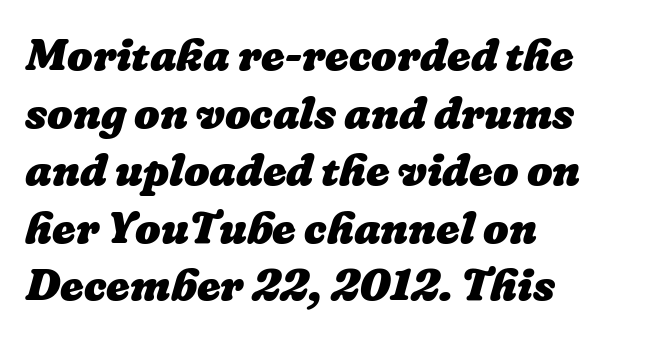
The image shows 45 px heavy type; set left-aligned, normal line spacing (1.28x), normal letter spacing, not underlined; low stroke contrast and a medium x-height.
